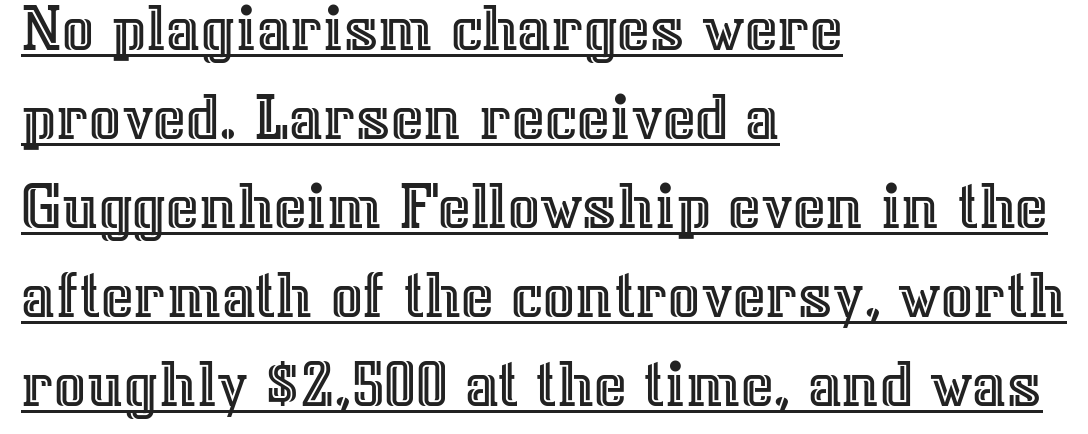
{"italic": "no", "width": "normal", "x_height": "medium", "monospaced": "no", "underline": "yes", "align": "left", "line_spacing": "normal", "line_spacing_ratio": 1.27, "letter_spacing": "normal", "letter_spacing_em": 0.0, "glyph_px": 70}
